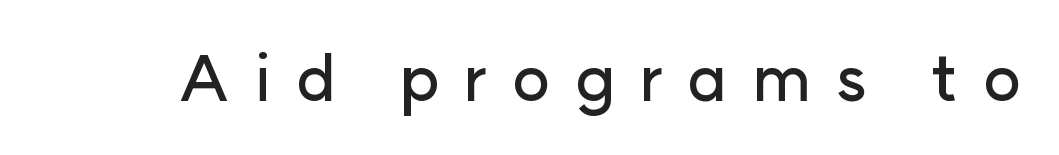
The image shows 64 px sans-serif type, upright; set unusually wide letter spacing (+0.38 em), not underlined; low stroke contrast and a medium x-height.
